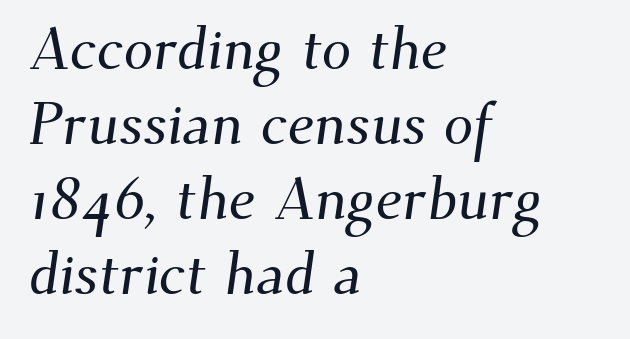
Q: Is the typeface a serif or a sans-serif typeface? A: Serif.
Q: Is the text underlined? A: No.
Q: How is the paragraph aligned? A: Left-aligned.
Q: Is the spacing between letters normal or unusually wide? A: Normal.
Q: Is the spacing between lines tight, normal or loose? A: Normal.
Q: Width (condensed, normal, or wide)? A: Normal.
Q: Stroke contrast? A: Medium.
Q: x-height? A: Small.
Q: Monospaced? A: No.
